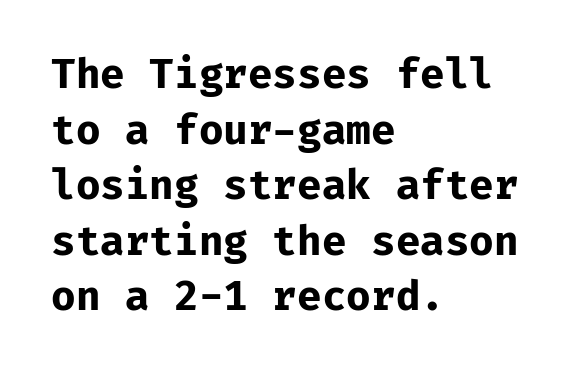
The passage shown has conventional tracking throughout. This sample uses a sans-serif face. Its strokes are broad and dark, the hallmark of bold type. Leading: standard. The strip under each line holds only bare page. In terms of posture, this sample is upright.
